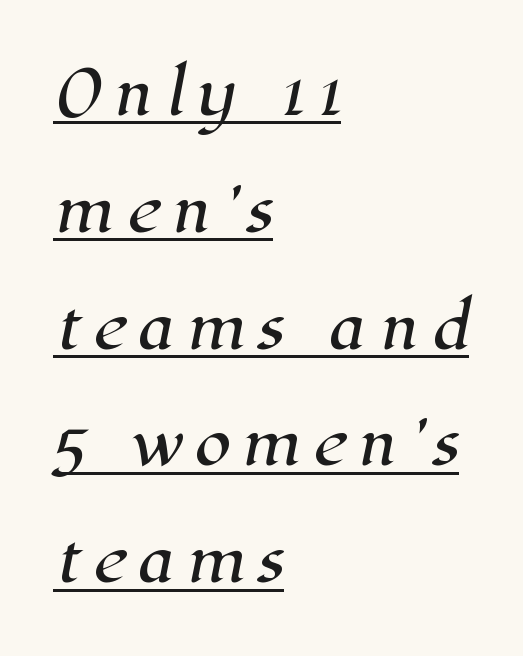
This is underlined copy, the kind a proofreader might mark for attention. Letterform terminals end in serifs throughout the passage. Think of a printed novel: that variable character pitch is what you see here. Whoever set this chose breathing room over compactness in the vertical rhythm. The rag falls on the right side of this text block.
